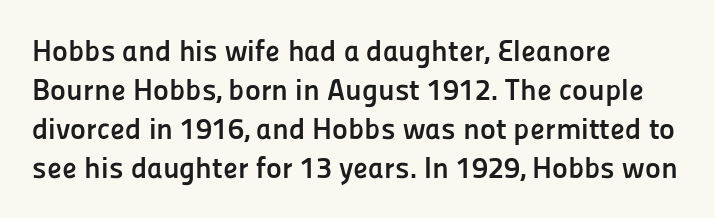
The lines are quadded left. Emphasis by weight is at full strength: bold. Spacing verdict: proportional, widths tailored to each character. If you measured baseline to baseline, you'd find a middling distance.
